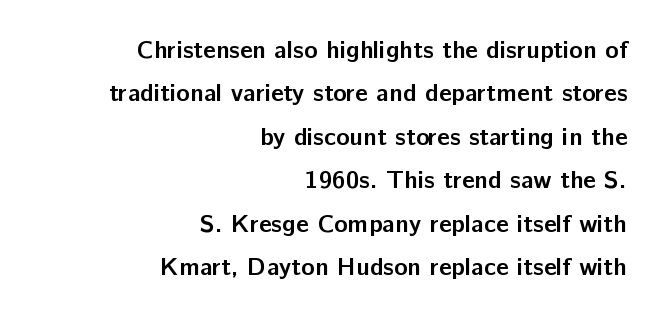
The image shows 25 px bold type, upright; set right-aligned, line spacing 1.74x, normal letter spacing, not underlined.
